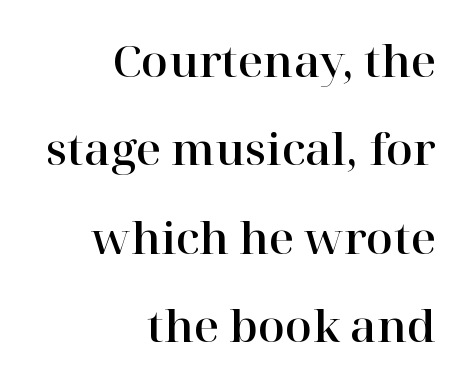
Each letter keeps its own natural width here, so spacing adapts to shape. The glyphs are unaccompanied by any horizontal stroke below them. Reading down the block, your eye finds every line finishing at a fixed right position. Nope, not italic — everything's standing straight. What stands out about the letter spacing? Nothing — it is the standard amount.
